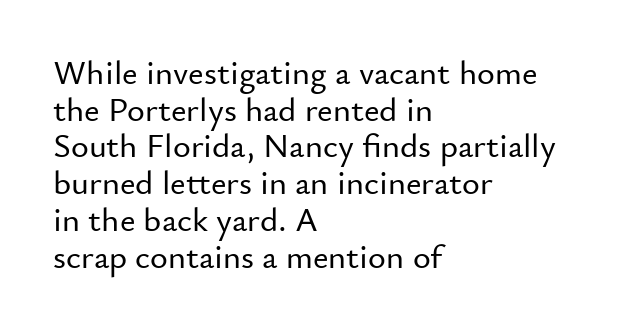
{"serif": "no", "italic": "no", "width": "normal", "stroke_contrast": "low", "x_height": "small", "monospaced": "no", "underline": "no", "align": "left", "line_spacing": "tight", "line_spacing_ratio": 1.08, "letter_spacing": "normal", "letter_spacing_em": 0.0, "glyph_px": 34}
